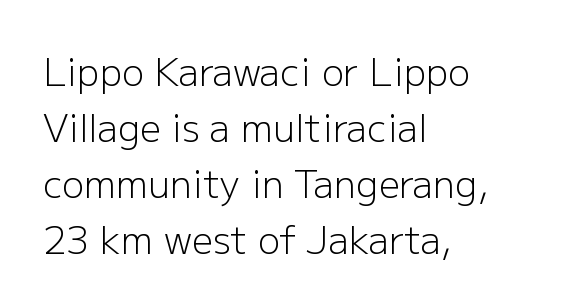
The image shows 37 px light sans-serif type, upright; set left-aligned, normal line spacing (1.51x), normal letter spacing, not underlined; low stroke contrast and a medium x-height.
